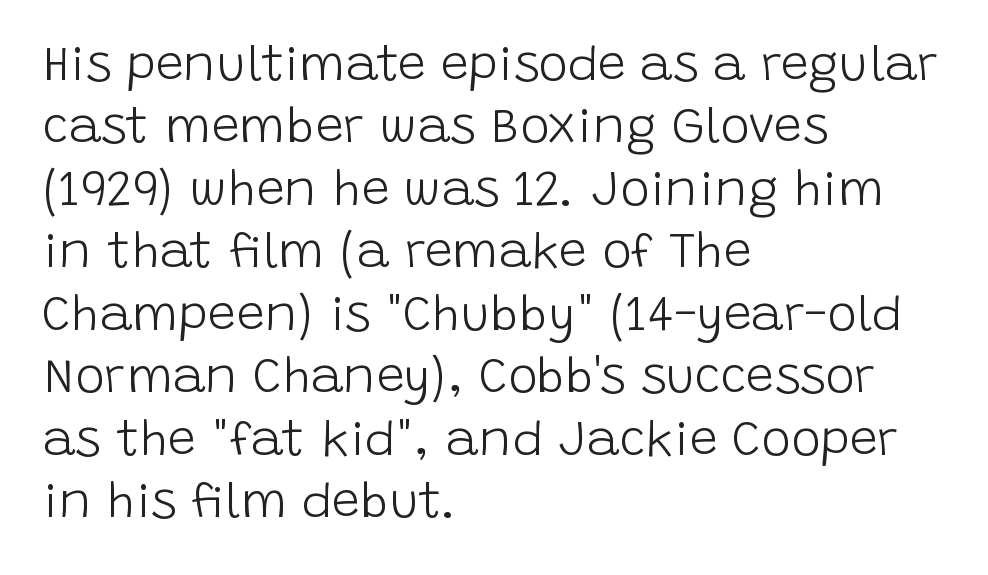
{"serif": "no", "italic": "no", "bold": "no", "weight": "light", "width": "normal", "stroke_contrast": "low", "x_height": "large", "monospaced": "no", "underline": "no", "align": "left", "line_spacing": "normal", "line_spacing_ratio": 1.25, "letter_spacing": "normal", "letter_spacing_em": 0.0, "glyph_px": 50}
